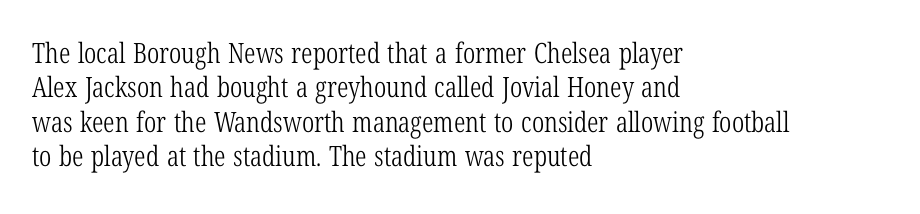
Q: Is the text bold? A: No.
Q: Is the text italic (slanted)? A: No, it is upright.
Q: Is the typeface a serif or a sans-serif typeface? A: Serif.
Q: Is the text underlined? A: No.
Q: How is the paragraph aligned? A: Left-aligned.
Q: Is the spacing between letters normal or unusually wide? A: Normal.
Q: Width (condensed, normal, or wide)? A: Condensed.
Q: Stroke contrast? A: Low.
Q: x-height? A: Medium.
Q: Monospaced? A: No.
